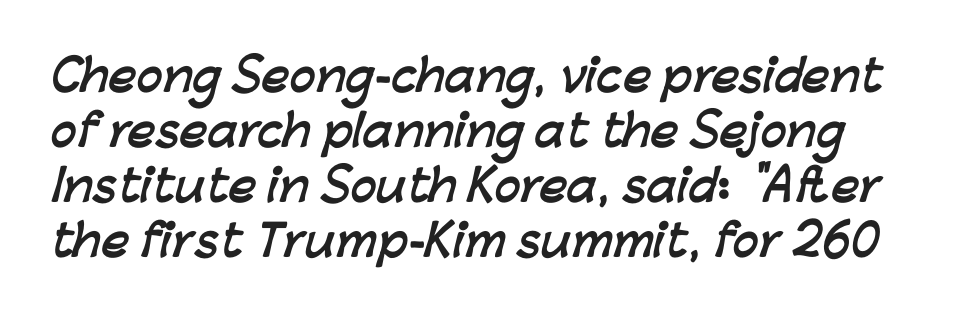
The image shows 43 px semibold sans-serif type; set normal line spacing (1.28x), normal letter spacing, not underlined; low stroke contrast and a medium x-height.
